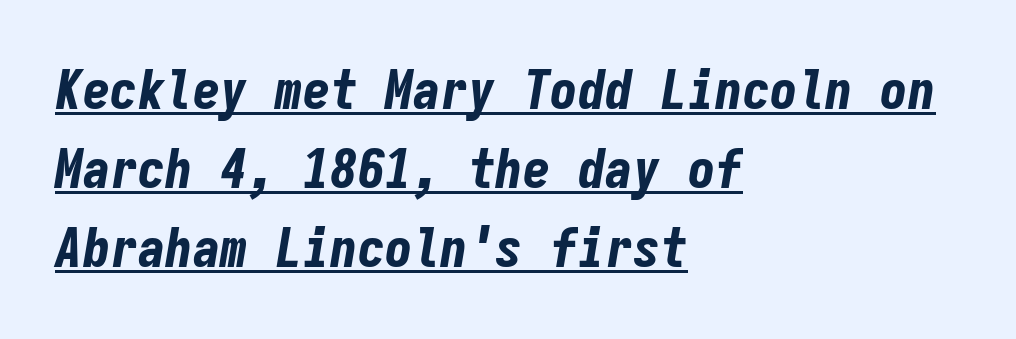
What weight is shown? A full bold with thick strokes. Honestly, the letter spacing is just normal — you wouldn't notice it. Looks like terminal output: every glyph gets an equal slot. This sample uses an oblique cut, with every glyph tilted off the vertical.
